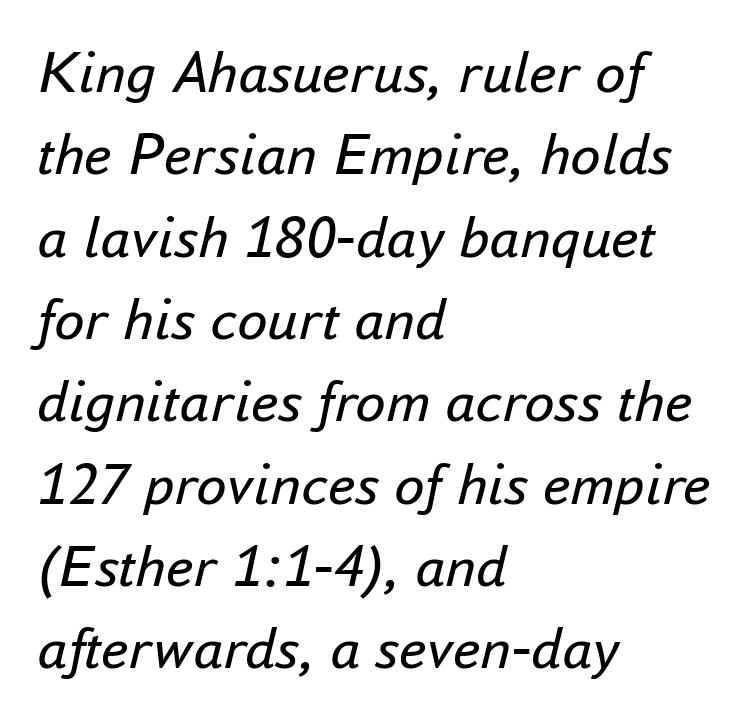
The image shows 61 px regular-weight type, italic (leaning right); set left-aligned, normal line spacing (1.35x), normal letter spacing, not underlined; low stroke contrast and a small x-height.
